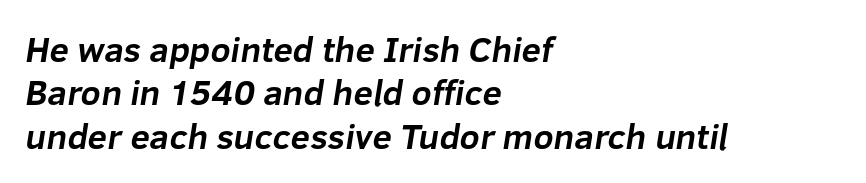
{"serif": "no", "bold": "yes", "weight": "bold", "width": "normal", "stroke_contrast": "low", "x_height": "medium", "monospaced": "no", "underline": "no", "align": "left", "line_spacing_ratio": 1.24, "letter_spacing": "normal", "letter_spacing_em": 0.0, "glyph_px": 35}
